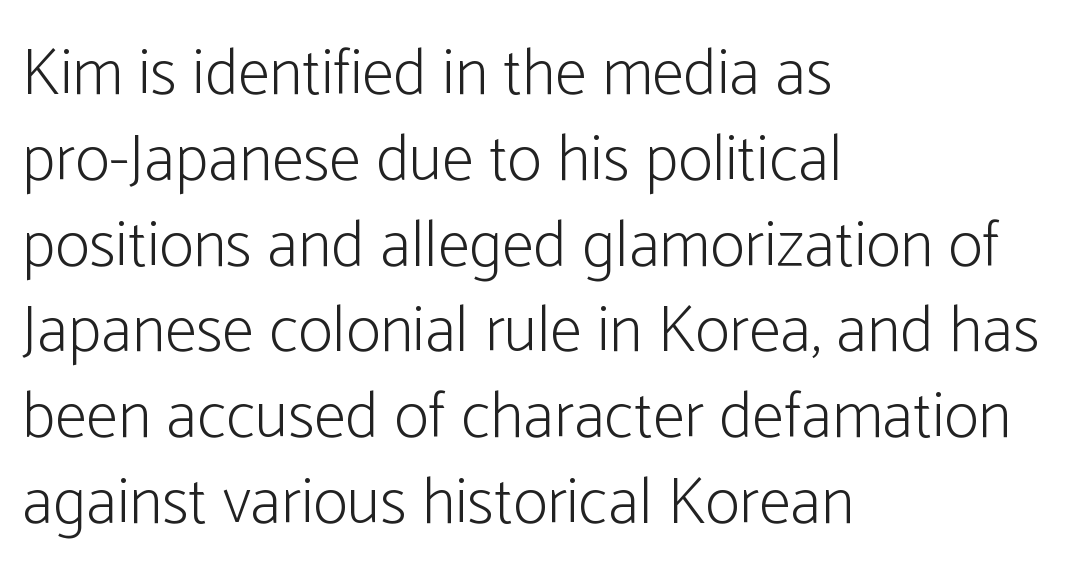
{"serif": "no", "italic": "no", "bold": "no", "weight": "light", "width": "condensed", "stroke_contrast": "low", "x_height": "medium", "monospaced": "no", "underline": "no", "align": "left", "line_spacing": "normal", "line_spacing_ratio": 1.32, "letter_spacing": "normal", "letter_spacing_em": 0.0, "glyph_px": 65}
